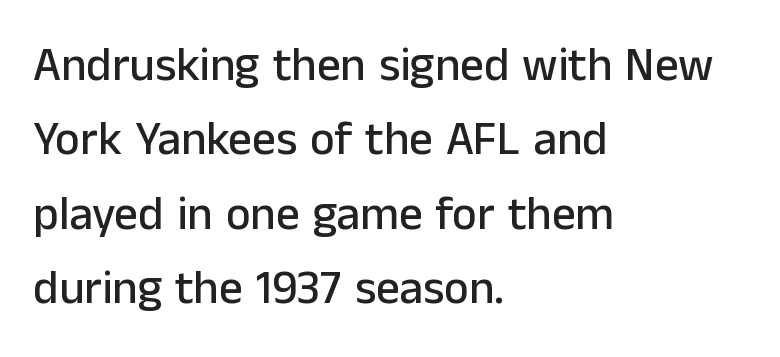
The image shows 47 px sans-serif type, upright; set left-aligned, normal line spacing (1.58x), normal letter spacing, not underlined; low stroke contrast and a medium x-height.
